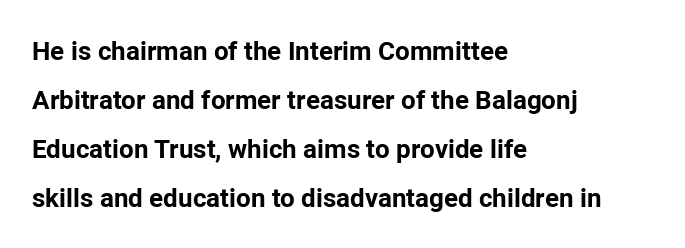
{"italic": "no", "bold": "yes", "underline": "no", "align": "left", "line_spacing_ratio": 1.89, "letter_spacing": "normal", "letter_spacing_em": 0.0, "glyph_px": 26}
